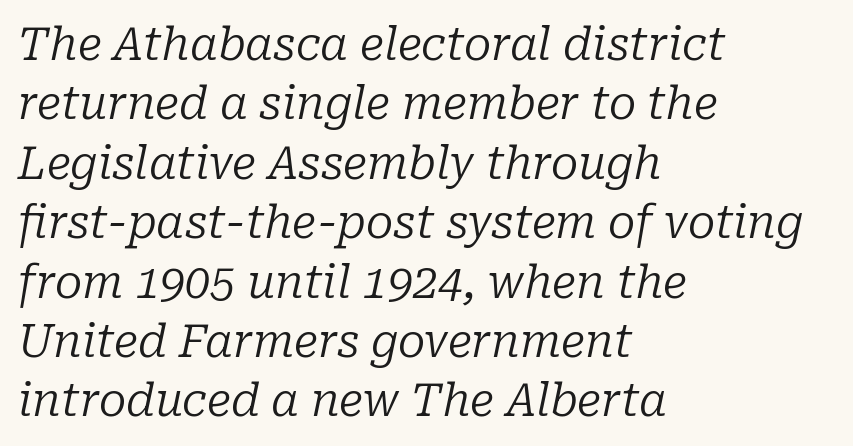
The image shows 45 px regular-weight serif type, italic (leaning right); set left-aligned, normal line spacing (1.32x), normal letter spacing, not underlined; low stroke contrast and a medium x-height.
